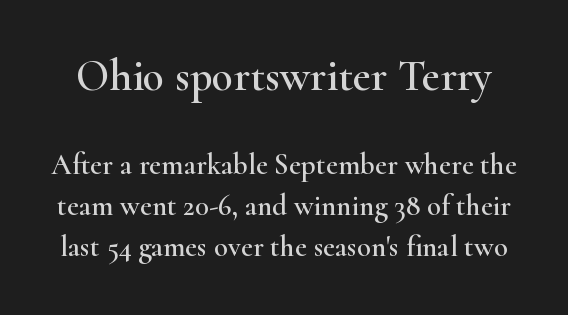
The image shows 44 px wide serif type, upright; set normal line spacing (1.42x), normal letter spacing, not underlined; the first (top) block is 1.52x larger; high stroke contrast and a small x-height.
